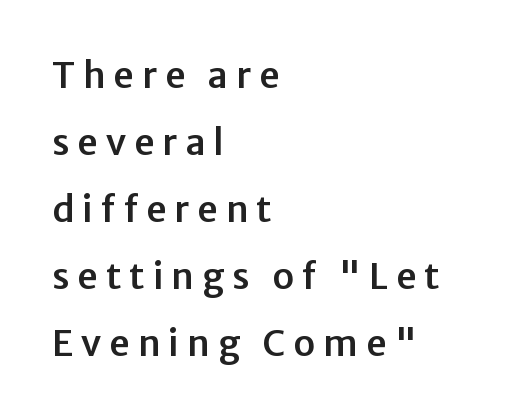
{"serif": "no", "italic": "no", "width": "normal", "stroke_contrast": "low", "x_height": "medium", "monospaced": "no", "underline": "no", "align": "left", "line_spacing_ratio": 1.86, "letter_spacing": "wide", "letter_spacing_em": 0.22, "glyph_px": 36}
